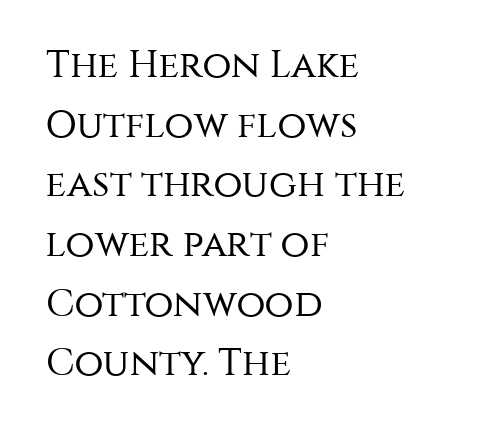
The rendering anchors every line to the left-hand side. This sample uses plain, unmodified letter spacing. Typographically, this falls in the sans-serif category. Do the characters align in a grid? No, the font is proportional.
